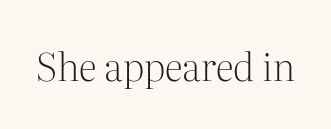
The gaps between neighbouring characters are ordinary and unremarkable. Vertical strokes here are truly vertical. Compared with a typical body face, this is equally light or lighter still. Note: serifs present on the glyphs. The string is rendered with underlining switched off. Character widths vary here, with narrow letters taking less room than wide ones.
